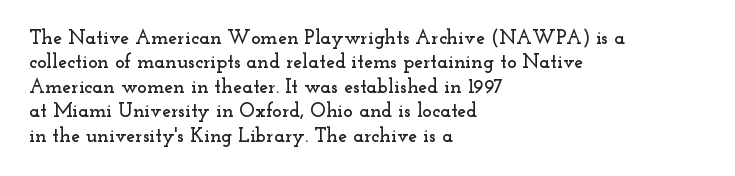
The image shows 20 px text type, upright; set left-aligned, line spacing 1.22x, normal letter spacing, not underlined.
